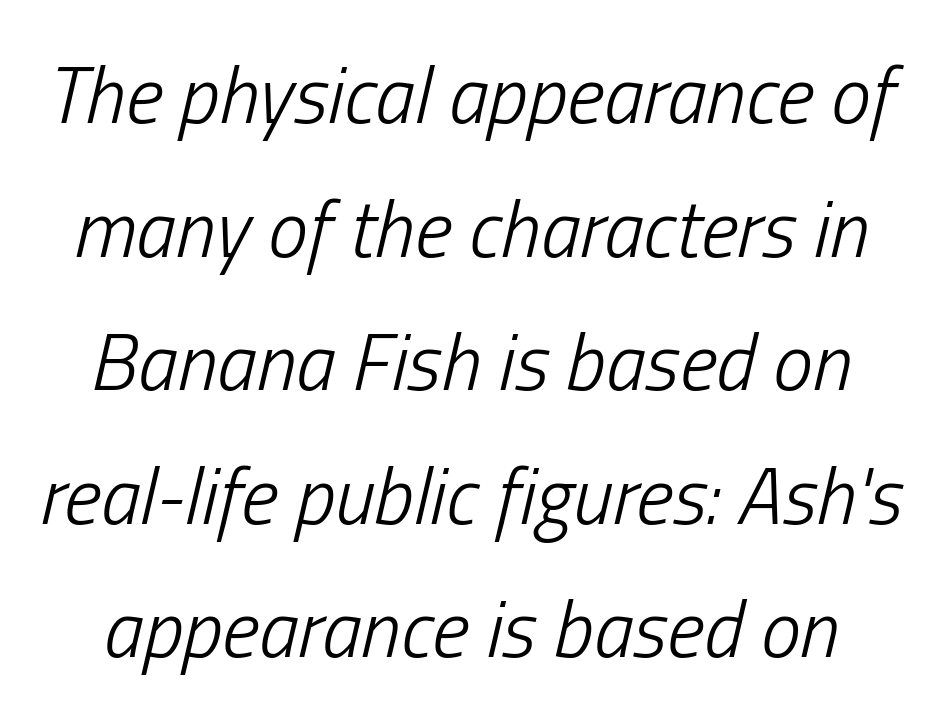
The image shows 80 px light, condensed type, italic (leaning right); set centered, normal line spacing (1.67x), normal letter spacing, not underlined; low stroke contrast and a medium x-height.
